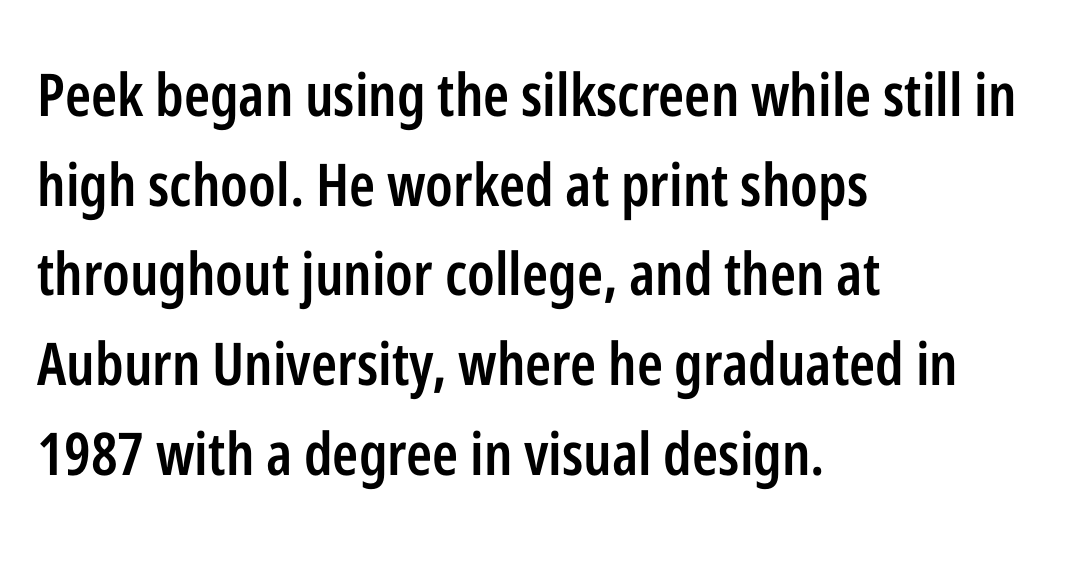
The image shows 59 px semibold, condensed sans-serif type, upright; set left-aligned, normal line spacing (1.52x), normal letter spacing, not underlined; low stroke contrast and a medium x-height.
